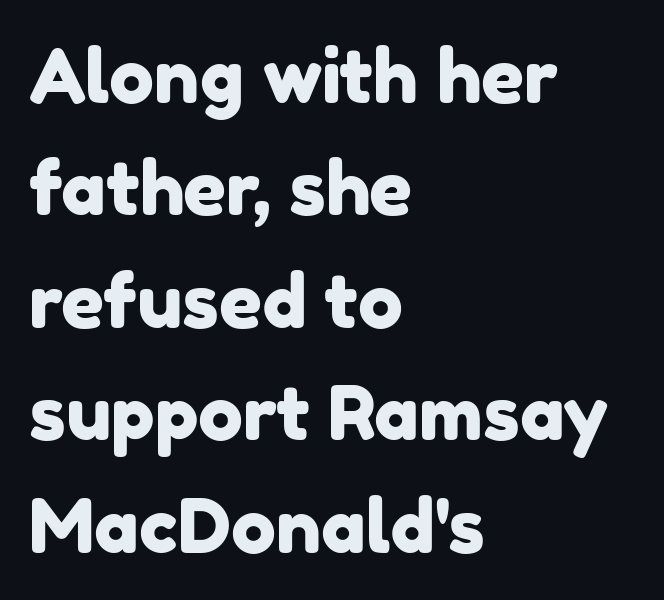
The image shows 75 px sans-serif type; set left-aligned, normal line spacing (1.5x), normal letter spacing, not underlined; low stroke contrast and a medium x-height.
